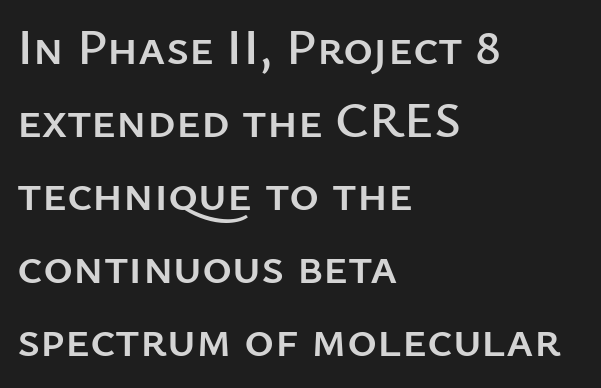
{"serif": "no", "italic": "no", "width": "normal", "stroke_contrast": "low", "x_height": "medium", "monospaced": "no", "underline": "no", "align": "left", "line_spacing": "normal", "line_spacing_ratio": 1.43, "letter_spacing": "normal", "letter_spacing_em": 0.0, "glyph_px": 51}
